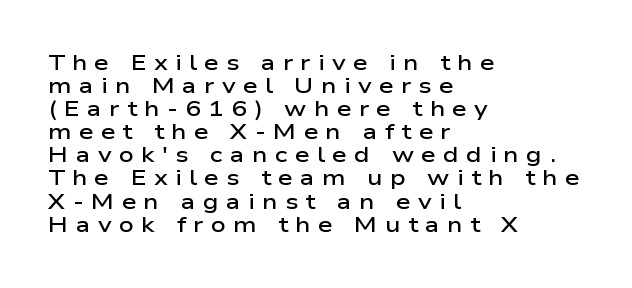
{"italic": "no", "bold": "semi", "underline": "no", "align": "left", "line_spacing": "tight", "line_spacing_ratio": 1.1, "letter_spacing": "wide", "letter_spacing_em": 0.35, "glyph_px": 21}
